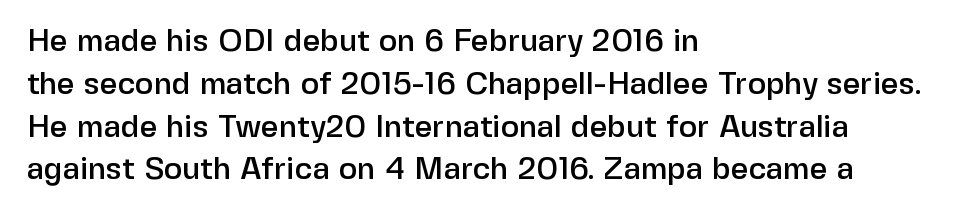
The lines sit at an ordinary, default distance from one another. Alignment: flush left. You could call the tracking neutral — neither tight nor loose. Every character sits straight up, as roman type does.
